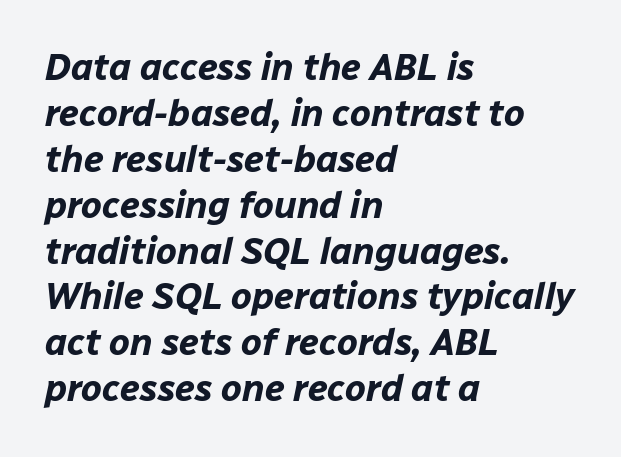
The image shows 37 px bold type, italic (leaning right); set left-aligned, line spacing 1.24x, normal letter spacing, not underlined; low stroke contrast and a medium x-height.
